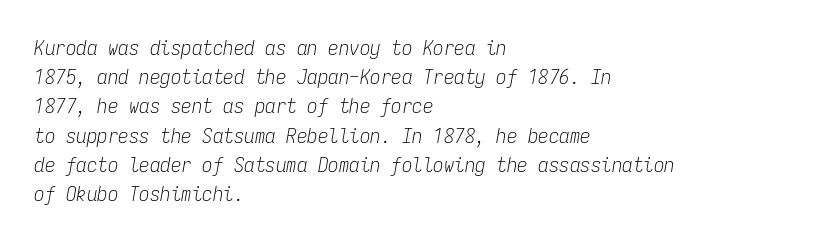
Lines of text with bare space underneath. Ink coverage per letter is moderate at most. The setting favours the left margin, as ordinary paragraphs usually do. The tracking reads as untouched default to a designer's eye. Style check: oblique.
